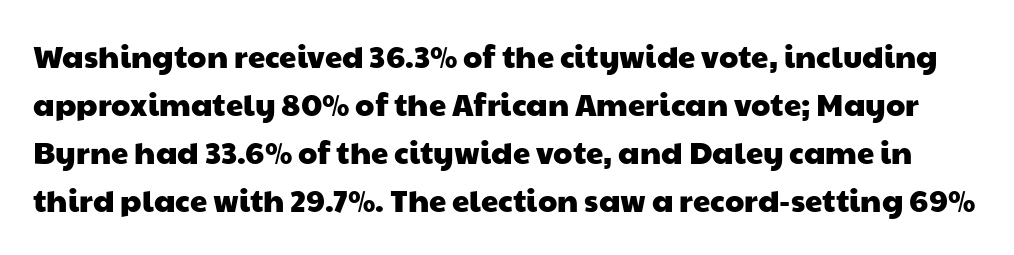
The image shows 31 px wide sans-serif type; set normal line spacing (1.55x), normal letter spacing, not underlined; low stroke contrast and a medium x-height.
